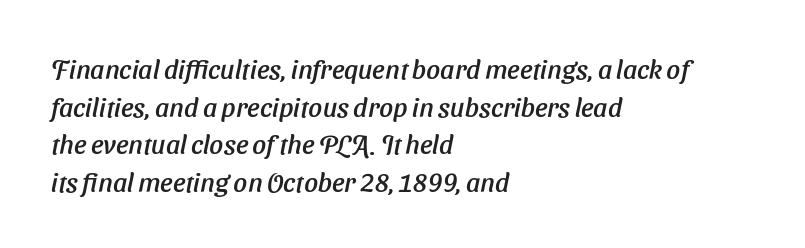
{"italic": "yes", "lean": "right", "slant_degrees": 11, "underline": "no", "align": "left", "line_spacing": "normal", "line_spacing_ratio": 1.39, "letter_spacing": "normal", "letter_spacing_em": 0.0, "glyph_px": 27}
